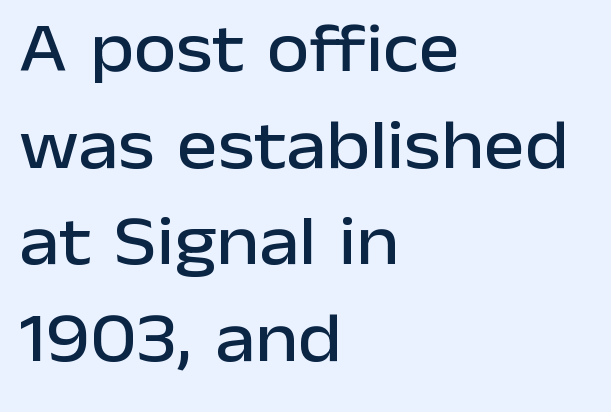
Leftover space on each line is placed entirely after the last word. This rendering features lettering with no underline. The rendering uses a moderate line-height, typical for paragraphs. The letters advance in unequal steps, a hallmark of proportional type. The typography opts for an upright posture over an oblique one. You can tell from the bare stems that sans-serif type was used.
